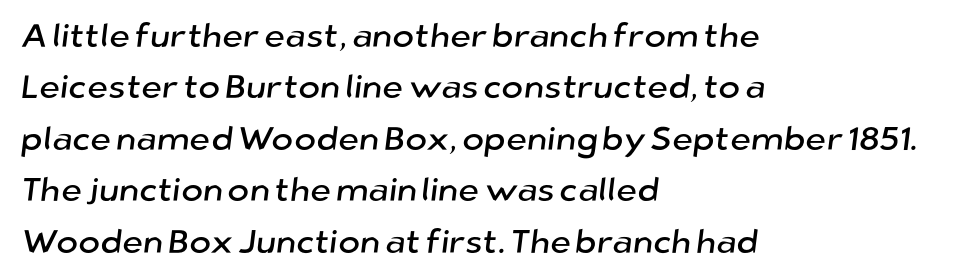
Compared with a centered layout, this one pins lines to the left instead. The passage shown is typed in a proportional face where columns would drift. Compared with typical paragraphs, the rows here are spaced about the same. Observe the ordinary spacing: letters are neighbours, not strangers. The font family rendered here belongs to the sans-serif group.
